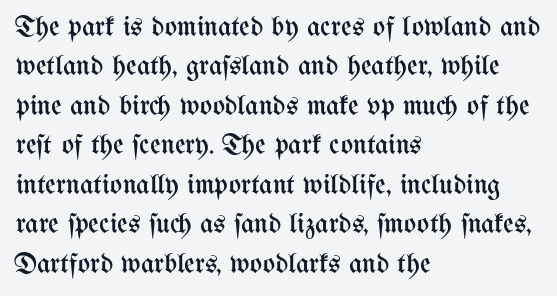
Q: Is the text bold? A: No.
Q: Is the text italic (slanted)? A: No, it is upright.
Q: Is the text underlined? A: No.
Q: How is the paragraph aligned? A: Left-aligned.
Q: Is the spacing between letters normal or unusually wide? A: Normal.
Q: Is the spacing between lines tight, normal or loose? A: Normal.
Q: Width (condensed, normal, or wide)? A: Condensed.
Q: Stroke contrast? A: Medium.
Q: x-height? A: Medium.
Q: Monospaced? A: No.
